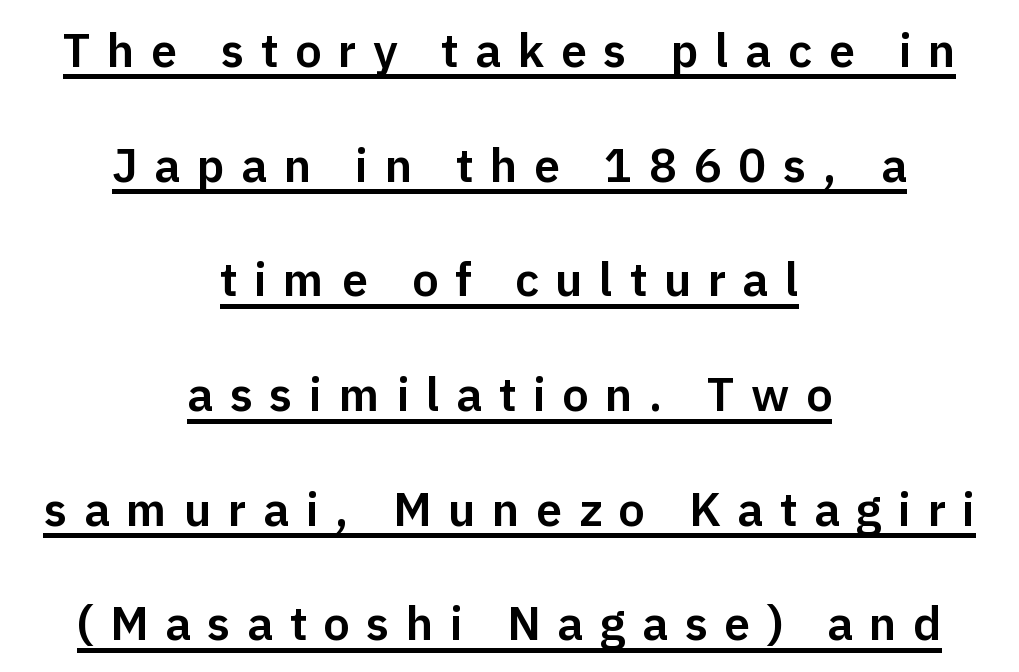
The image shows 47 px sans-serif type, upright; set centered, loose line spacing (2.44x), unusually wide letter spacing (+0.35 em), underlined; low stroke contrast and a medium x-height.
